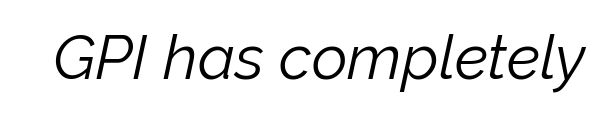
In terms of letterspacing, this is plain default setting. Decoration check: the copy has no underline. You could not count columns in this text — the font is proportionally spaced. The characters are drawn with everyday or finer stroke widths. If you drew a line through each stem, it would be angled.
